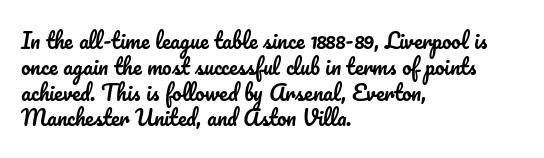
Underline: absent. This rendering uses left alignment, leaving the right contour irregular. In terms of letterspacing, this is plain default setting.
